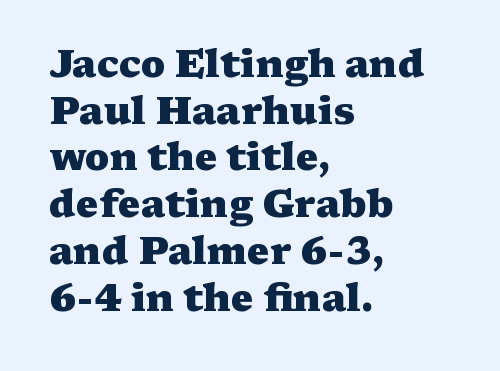
{"serif": "yes", "italic": "no", "bold": "yes", "weight": "heavy", "width": "wide", "stroke_contrast": "medium", "x_height": "medium", "monospaced": "no", "underline": "no", "align": "left", "line_spacing_ratio": 1.23, "letter_spacing": "normal", "letter_spacing_em": 0.0, "glyph_px": 38}
